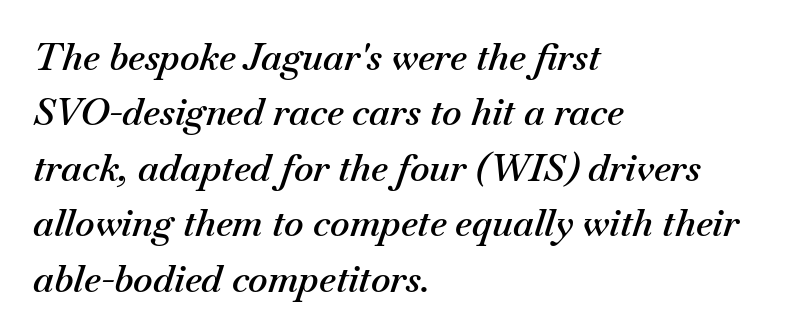
{"italic": "yes", "lean": "right", "slant_degrees": 18, "bold": "semi", "weight": "semibold", "width": "normal", "stroke_contrast": "medium", "x_height": "small", "monospaced": "no", "underline": "no", "align": "left", "line_spacing": "normal", "line_spacing_ratio": 1.5, "letter_spacing": "normal", "letter_spacing_em": 0.0, "glyph_px": 37}
